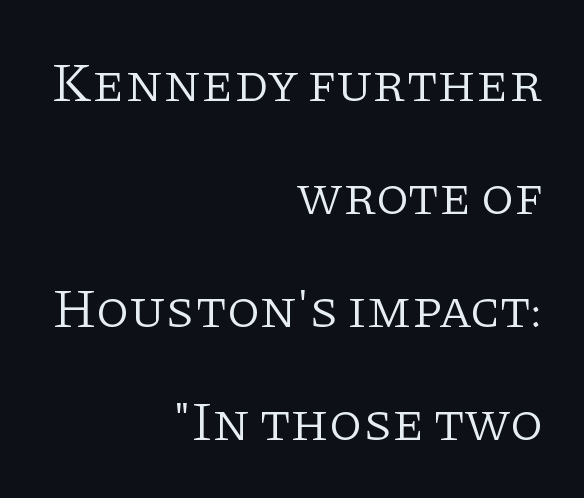
Q: Is the text bold? A: No.
Q: Is the text italic (slanted)? A: No, it is upright.
Q: Is the typeface a serif or a sans-serif typeface? A: Serif.
Q: Is the text underlined? A: No.
Q: How is the paragraph aligned? A: Right-aligned.
Q: Is the spacing between letters normal or unusually wide? A: Normal.
Q: Is the spacing between lines tight, normal or loose? A: Loose.
Q: Width (condensed, normal, or wide)? A: Normal.
Q: Stroke contrast? A: Low.
Q: x-height? A: Large.
Q: Monospaced? A: No.
